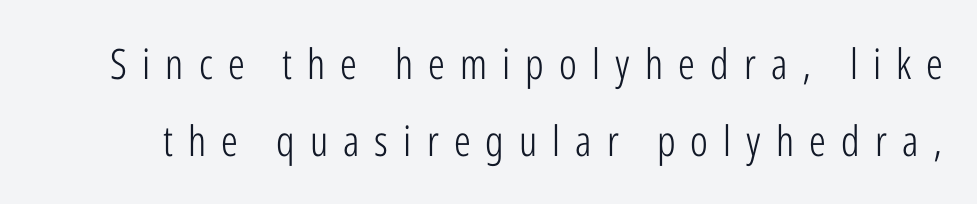
The characters display no serif detailing; their extremities are plain. The rendering uses natural spacing where letterforms have individual widths. The axis of the letterforms is exactly vertical. The strokes are not fattened; the text isn't bold. Honestly, the letter spacing is so wide it's the main thing you notice. Check under the words: just untouched page.
